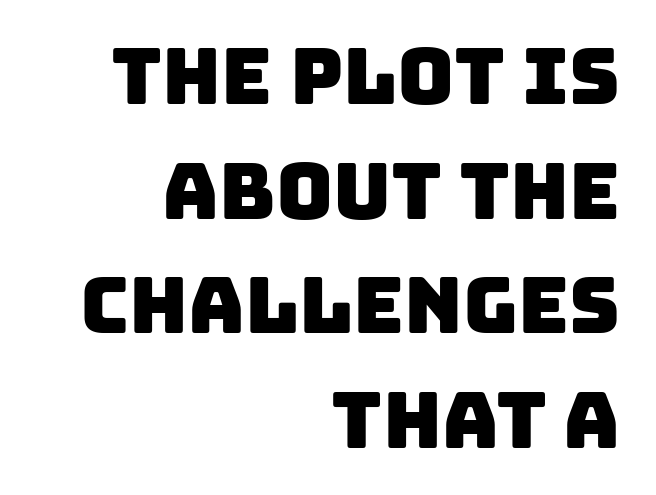
{"serif": "no", "width": "normal", "stroke_contrast": "low", "x_height": "large", "monospaced": "no", "underline": "no", "align": "right", "line_spacing": "normal", "line_spacing_ratio": 1.47, "letter_spacing": "normal", "letter_spacing_em": 0.0, "glyph_px": 78}
